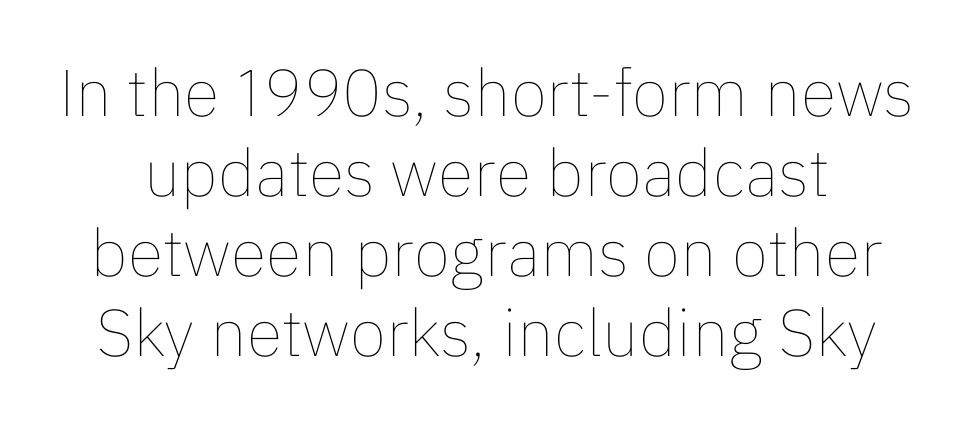
The weight would be labelled regular, book, light, or lighter still. Letter spacing: default. Proportional: the letters do not fall into vertical columns. Ascenders rise straight up at ninety degrees. Just letters on the line, the space beneath them empty.
